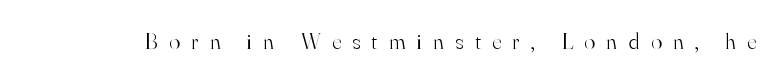
The baseline area is clear. The weight tops out at a normal text grade. Spacing between characters has been opened up far beyond the box default. Style check: upright.
